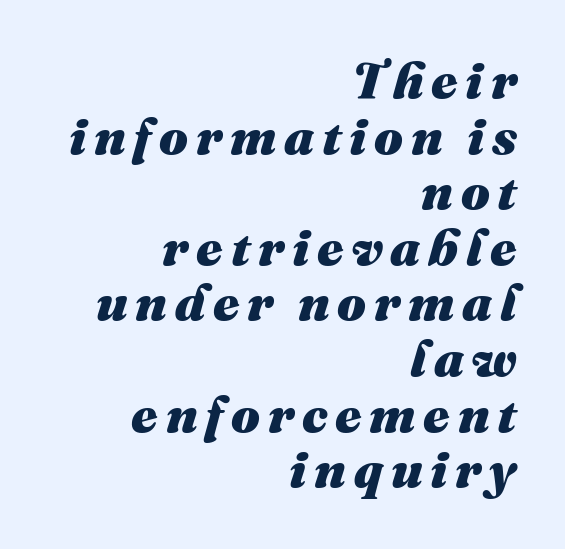
{"italic": "yes", "lean": "right", "slant_degrees": 16, "bold": "yes", "weight": "heavy", "width": "normal", "stroke_contrast": "medium", "x_height": "medium", "monospaced": "no", "underline": "no", "align": "right", "line_spacing": "tight", "line_spacing_ratio": 1.09, "glyph_px": 51}
